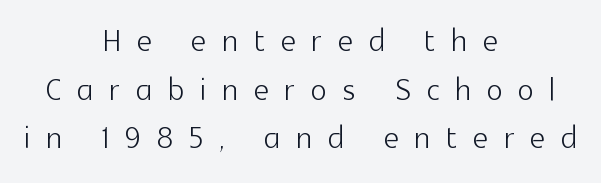
Q: Is the text bold? A: No.
Q: Is the text italic (slanted)? A: No, it is upright.
Q: Is the typeface a serif or a sans-serif typeface? A: Sans-serif.
Q: Is the text underlined? A: No.
Q: How is the paragraph aligned? A: Centered.
Q: Is the spacing between letters normal or unusually wide? A: Unusually wide.
Q: Width (condensed, normal, or wide)? A: Normal.
Q: x-height? A: Medium.
Q: Monospaced? A: No.
